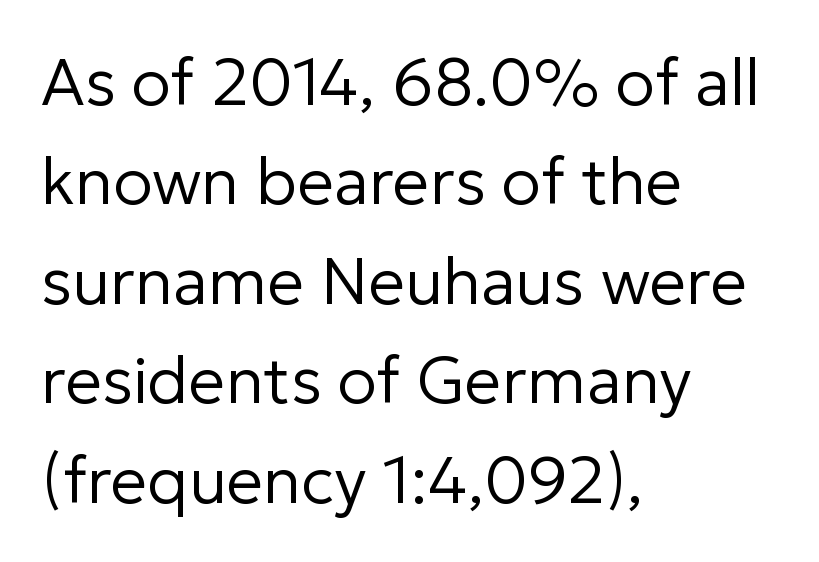
Q: Is the text bold? A: No.
Q: Is the text italic (slanted)? A: No, it is upright.
Q: Is the typeface a serif or a sans-serif typeface? A: Sans-serif.
Q: Is the text underlined? A: No.
Q: How is the paragraph aligned? A: Left-aligned.
Q: Is the spacing between letters normal or unusually wide? A: Normal.
Q: Is the spacing between lines tight, normal or loose? A: Normal.
Q: Width (condensed, normal, or wide)? A: Normal.
Q: Stroke contrast? A: Low.
Q: x-height? A: Medium.
Q: Monospaced? A: No.
